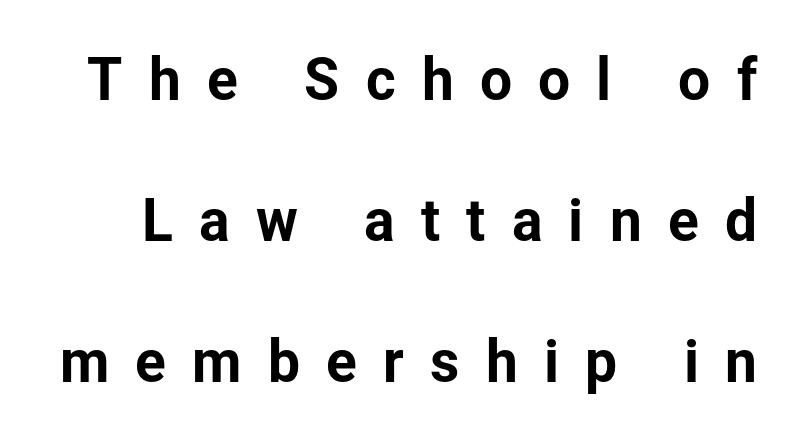
Serifs: no, the terminals of the letterforms are clean. Glance below the letters and you will spot only blank space. The letters advance in unequal steps, a hallmark of proportional type. Ordinary non-slanted type is in use.
